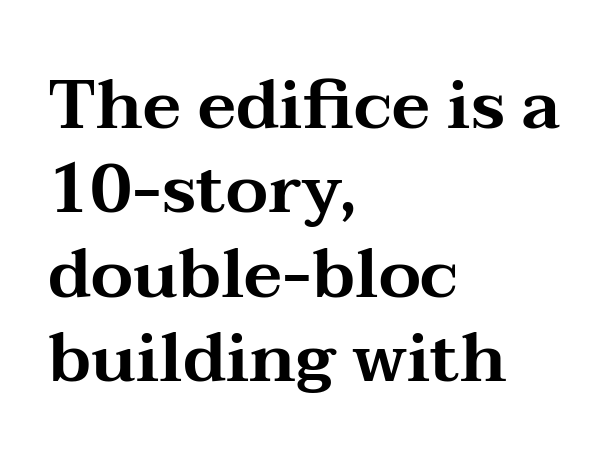
The image shows 68 px wide serif type, upright; set left-aligned, line spacing 1.24x, normal letter spacing, not underlined; medium stroke contrast and a medium x-height.
